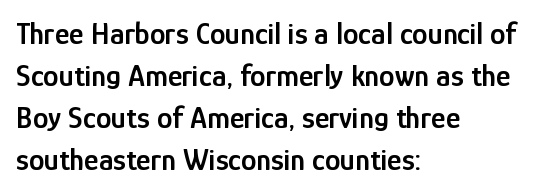
Q: Is the text bold? A: Semi-bold.
Q: Is the text italic (slanted)? A: No, it is upright.
Q: Is the typeface a serif or a sans-serif typeface? A: Sans-serif.
Q: Is the text underlined? A: No.
Q: How is the paragraph aligned? A: Left-aligned.
Q: Is the spacing between letters normal or unusually wide? A: Normal.
Q: Is the spacing between lines tight, normal or loose? A: Normal.
Q: Width (condensed, normal, or wide)? A: Condensed.
Q: Stroke contrast? A: Low.
Q: x-height? A: Medium.
Q: Monospaced? A: No.
